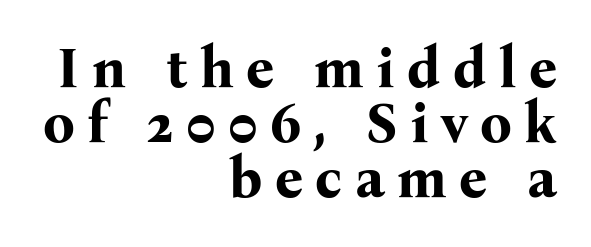
The letters stand straight up with perfectly vertical stems. The gap between lines stays unmarked. Note the varied advance widths — an 'i' is clearly narrower than an 'm'. The rendering uses a small line-height, squeezing the rows.
